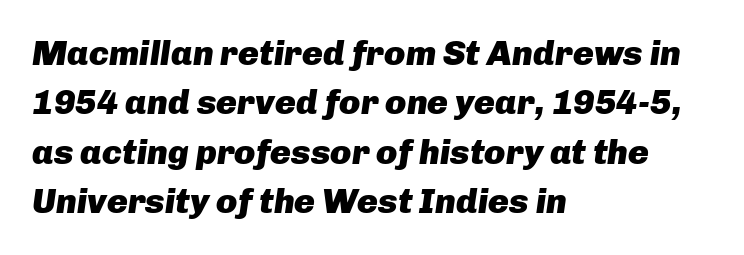
Italic: yes, the glyphs are oblique. A typesetter would call this leading conventional body-copy spacing. Note the varied advance widths — an 'i' is clearly narrower than an 'm'. The passage shown has conventional tracking throughout.
